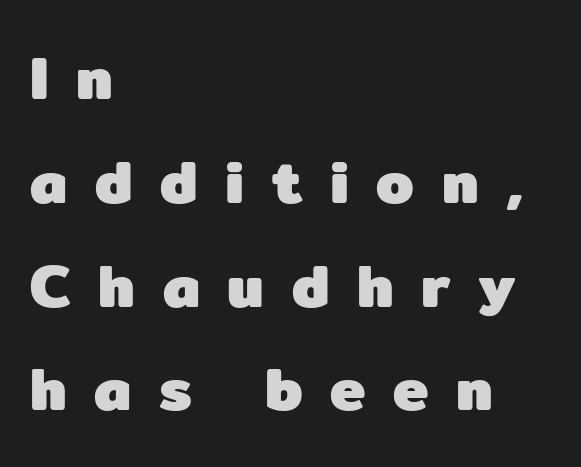
The image shows 60 px heavy sans-serif type, upright; set left-aligned, line spacing 1.73x, unusually wide letter spacing (+0.46 em), not underlined; low stroke contrast and a medium x-height.
